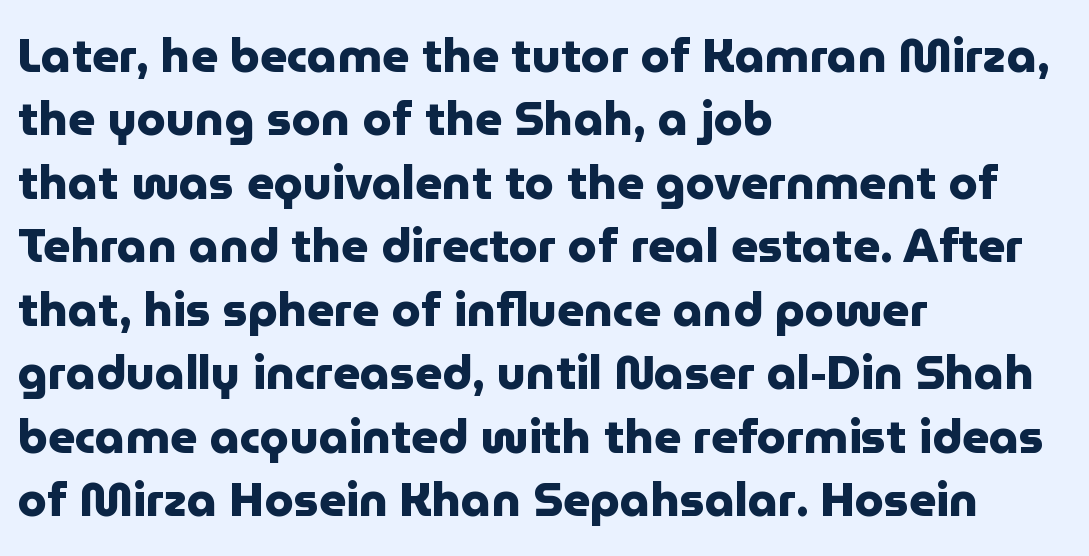
The image shows 47 px heavy sans-serif type, upright; set left-aligned, normal line spacing (1.35x), normal letter spacing, not underlined; low stroke contrast and a medium x-height.
